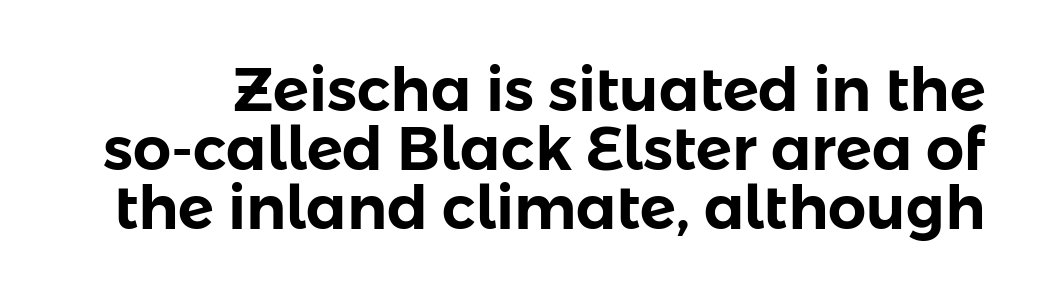
Q: Is the text italic (slanted)? A: No, it is upright.
Q: Is the typeface a serif or a sans-serif typeface? A: Sans-serif.
Q: Is the text underlined? A: No.
Q: Is the spacing between letters normal or unusually wide? A: Normal.
Q: Is the spacing between lines tight, normal or loose? A: Tight.
Q: Width (condensed, normal, or wide)? A: Normal.
Q: Stroke contrast? A: Low.
Q: x-height? A: Medium.
Q: Monospaced? A: No.
